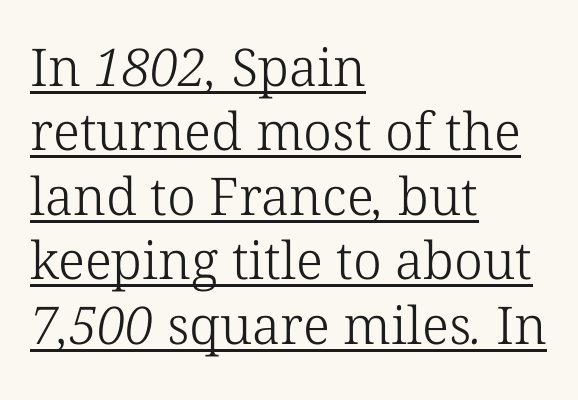
Counters stay open thanks to moderate or lighter strokes. Decoration check: the copy is underlined. Each letter keeps its own natural width here, so spacing adapts to shape. What stands out about the letter spacing? Nothing — it is the standard amount.
